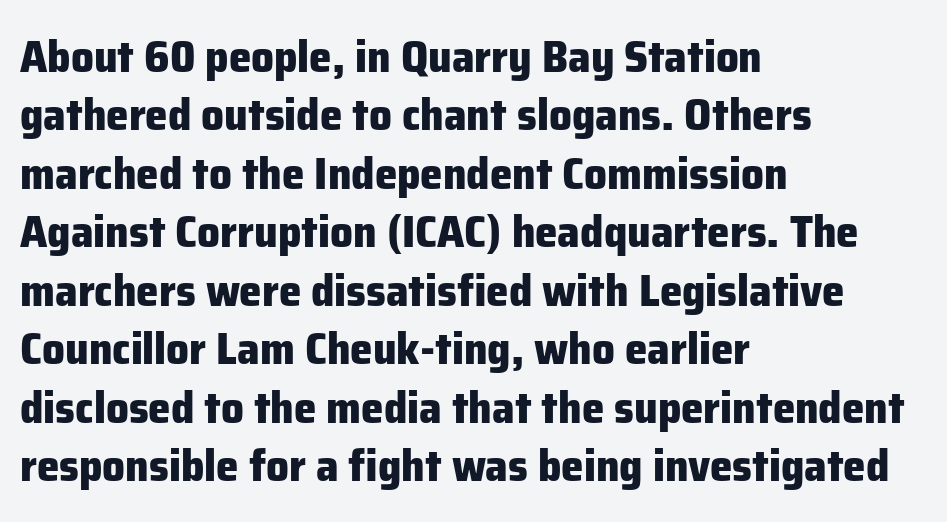
The image shows 45 px heavy sans-serif type, upright; set left-aligned, normal line spacing (1.3x), normal letter spacing, not underlined; low stroke contrast and a medium x-height.
